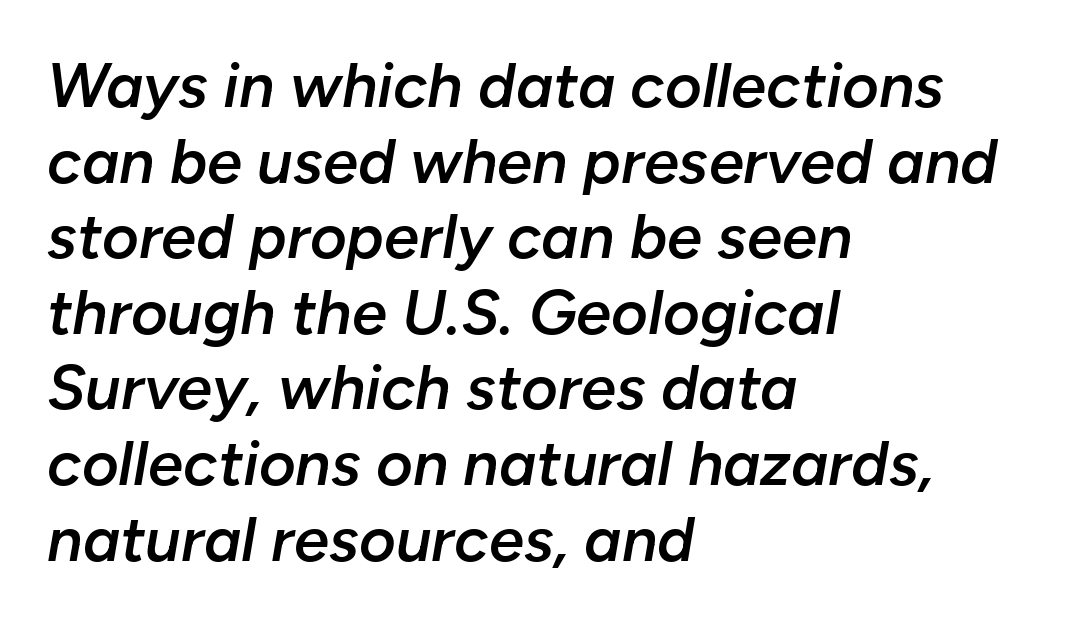
{"italic": "yes", "lean": "right", "slant_degrees": 10, "bold": "semi", "weight": "semibold", "width": "normal", "stroke_contrast": "low", "x_height": "medium", "monospaced": "no", "underline": "no", "align": "left", "line_spacing_ratio": 1.2, "letter_spacing": "normal", "letter_spacing_em": 0.0, "glyph_px": 63}
